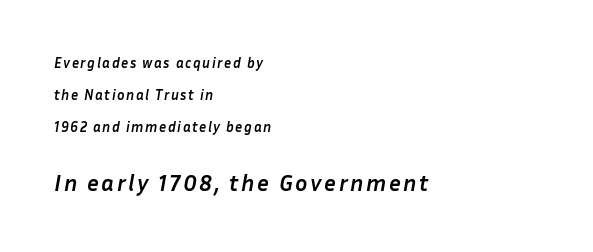
Q: Is the text bold? A: Yes.
Q: Is the text italic (slanted)? A: Yes, it leans right by about 10 degrees.
Q: Is the text underlined? A: No.
Q: How is the paragraph aligned? A: Left-aligned.
Q: Is the spacing between lines tight, normal or loose? A: Loose.
Q: Which block of text is set in a larger size, the first (top) or the second (bottom)? A: The second (bottom) one.
